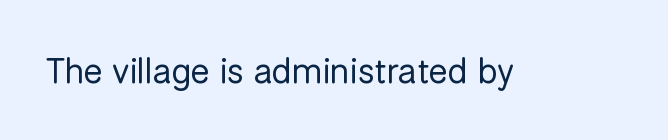
The image shows 35 px regular-weight sans-serif type, upright; set normal letter spacing, not underlined; low stroke contrast and a medium x-height.
